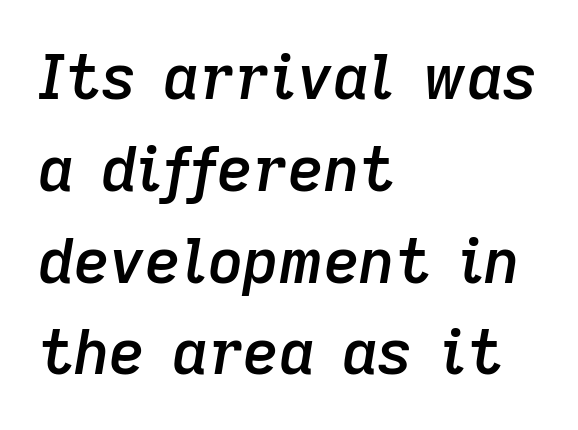
The image shows 62 px semibold type, italic (leaning right); set left-aligned, normal line spacing (1.48x), normal letter spacing, not underlined; low stroke contrast and a medium x-height.
